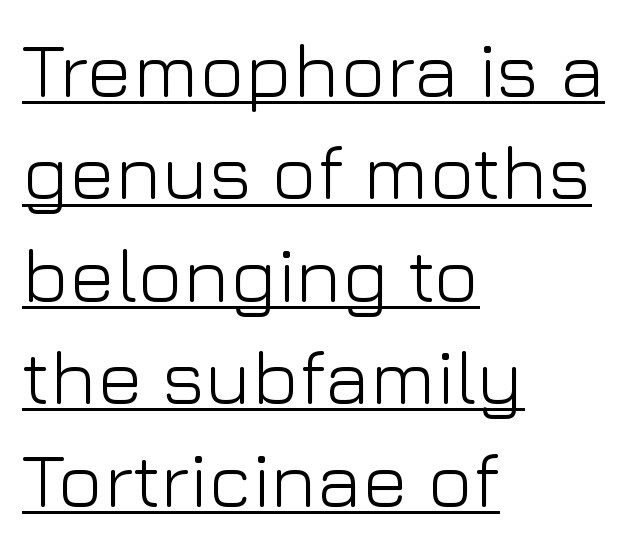
Q: Is the text bold? A: No.
Q: Is the text italic (slanted)? A: No, it is upright.
Q: Is the typeface a serif or a sans-serif typeface? A: Sans-serif.
Q: Is the text underlined? A: Yes.
Q: How is the paragraph aligned? A: Left-aligned.
Q: Is the spacing between letters normal or unusually wide? A: Normal.
Q: Is the spacing between lines tight, normal or loose? A: Normal.
Q: Width (condensed, normal, or wide)? A: Normal.
Q: Stroke contrast? A: Low.
Q: x-height? A: Medium.
Q: Monospaced? A: No.
